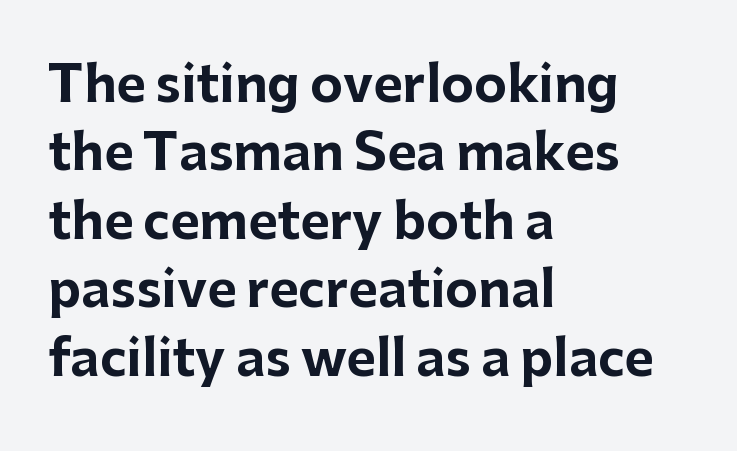
{"serif": "no", "italic": "no", "bold": "yes", "weight": "bold", "width": "normal", "stroke_contrast": "low", "x_height": "medium", "monospaced": "no", "underline": "no", "align": "left", "line_spacing": "normal", "line_spacing_ratio": 1.37, "letter_spacing": "normal", "letter_spacing_em": 0.0, "glyph_px": 50}
